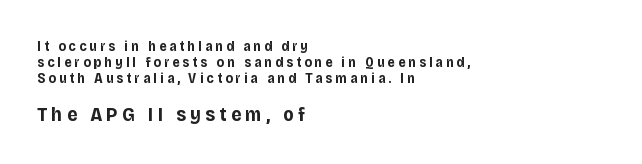
Q: Is the text bold? A: Yes.
Q: Is the text italic (slanted)? A: No, it is upright.
Q: Is the text underlined? A: No.
Q: How is the paragraph aligned? A: Left-aligned.
Q: Is the spacing between letters normal or unusually wide? A: Unusually wide.
Q: Which block of text is set in a larger size, the first (top) or the second (bottom)? A: The second (bottom) one.
